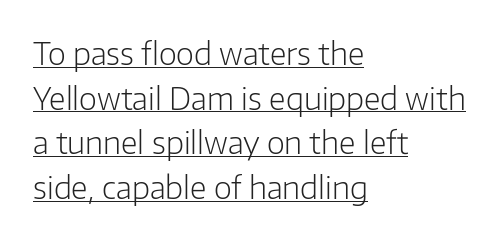
Q: Is the text bold? A: No.
Q: Is the text italic (slanted)? A: No, it is upright.
Q: Is the typeface a serif or a sans-serif typeface? A: Sans-serif.
Q: Is the text underlined? A: Yes.
Q: How is the paragraph aligned? A: Left-aligned.
Q: Is the spacing between letters normal or unusually wide? A: Normal.
Q: Is the spacing between lines tight, normal or loose? A: Normal.
Q: Width (condensed, normal, or wide)? A: Normal.
Q: Stroke contrast? A: Low.
Q: x-height? A: Medium.
Q: Monospaced? A: No.
